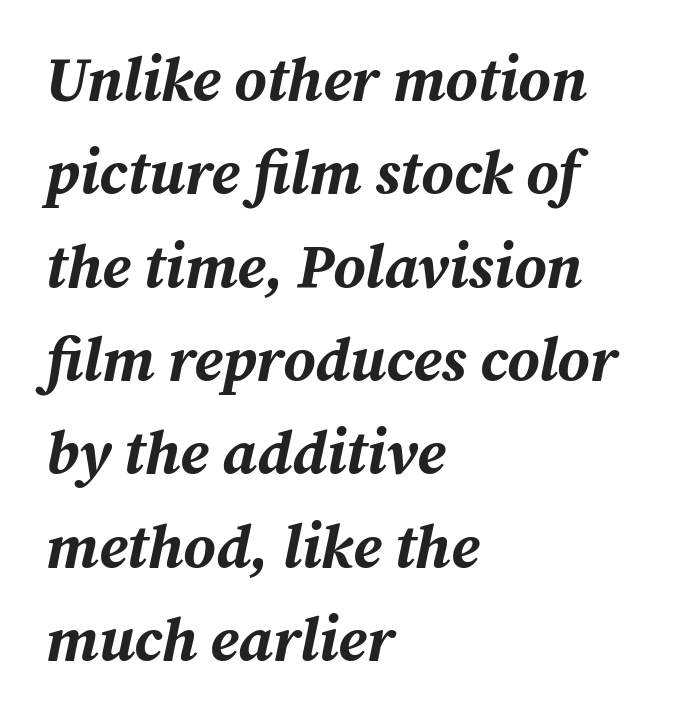
The designer left line spacing at the default. The gaps between neighbouring characters are ordinary and unremarkable. Posture: slanted. The strip under each line holds only bare page.
